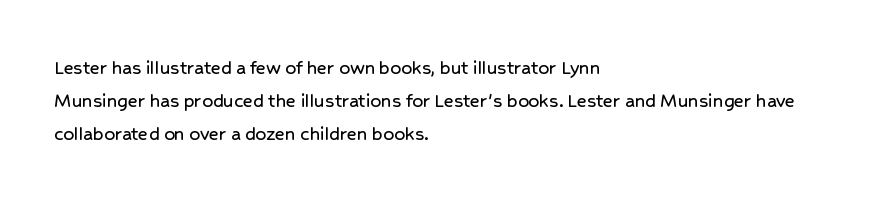
{"italic": "no", "underline": "no", "align": "left", "line_spacing": "normal", "line_spacing_ratio": 1.57, "letter_spacing": "normal", "letter_spacing_em": 0.0, "glyph_px": 21}
